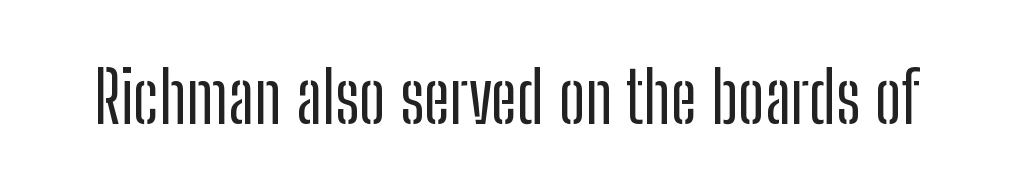
Q: Is the text italic (slanted)? A: No, it is upright.
Q: Is the typeface a serif or a sans-serif typeface? A: Sans-serif.
Q: Is the text underlined? A: No.
Q: Is the spacing between letters normal or unusually wide? A: Normal.
Q: Width (condensed, normal, or wide)? A: Condensed.
Q: Stroke contrast? A: Low.
Q: x-height? A: Medium.
Q: Monospaced? A: No.
